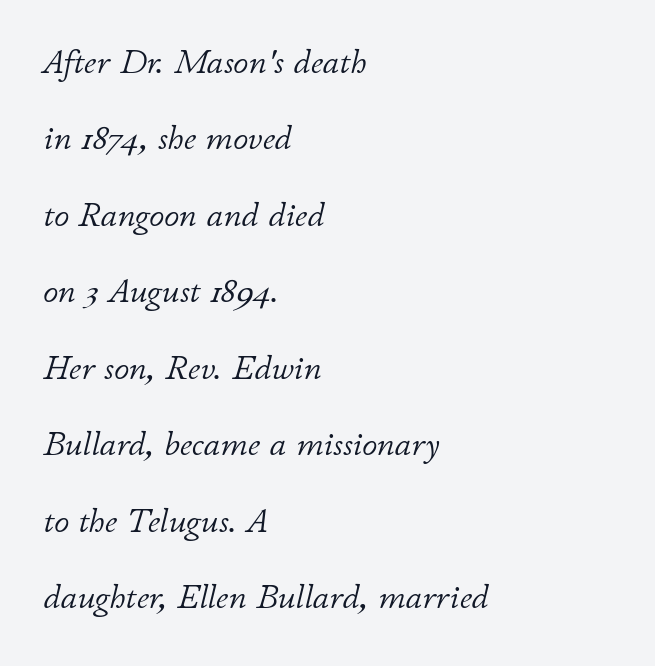
{"italic": "yes", "lean": "right", "slant_degrees": 11, "bold": "no", "weight": "light", "width": "normal", "stroke_contrast": "low", "x_height": "small", "monospaced": "no", "underline": "no", "align": "left", "line_spacing": "loose", "line_spacing_ratio": 2.25, "letter_spacing": "normal", "letter_spacing_em": 0.0, "glyph_px": 34}
